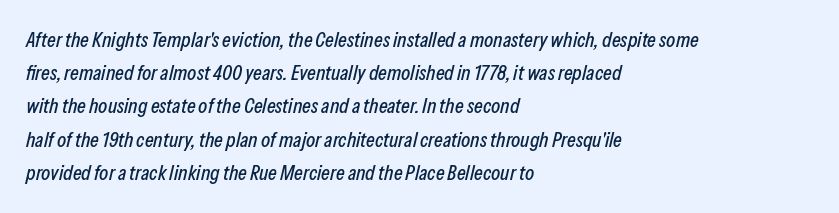
{"italic": "yes", "lean": "right", "slant_degrees": 13, "underline": "no", "align": "left", "line_spacing": "normal", "line_spacing_ratio": 1.58, "letter_spacing": "normal", "letter_spacing_em": 0.0, "glyph_px": 21}
